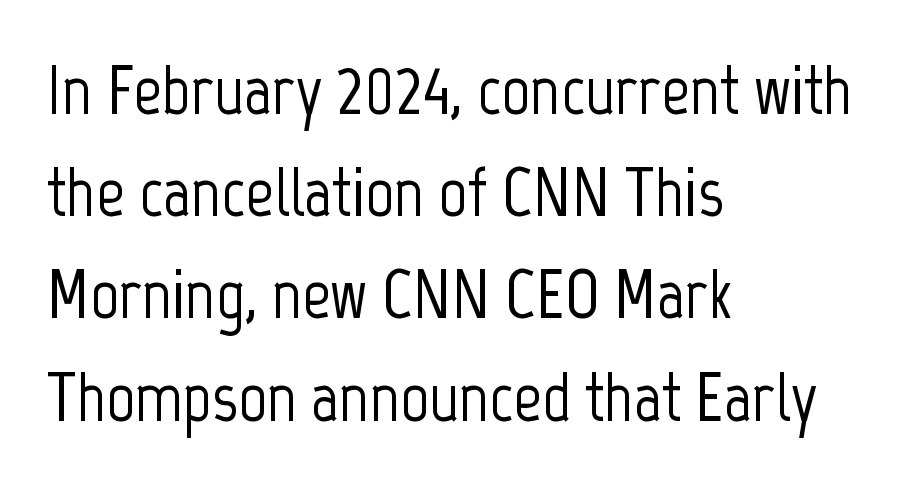
Q: Is the text italic (slanted)? A: No, it is upright.
Q: Is the typeface a serif or a sans-serif typeface? A: Sans-serif.
Q: Is the text underlined? A: No.
Q: How is the paragraph aligned? A: Left-aligned.
Q: Is the spacing between letters normal or unusually wide? A: Normal.
Q: Is the spacing between lines tight, normal or loose? A: Normal.
Q: Width (condensed, normal, or wide)? A: Condensed.
Q: Stroke contrast? A: Low.
Q: x-height? A: Medium.
Q: Monospaced? A: No.
